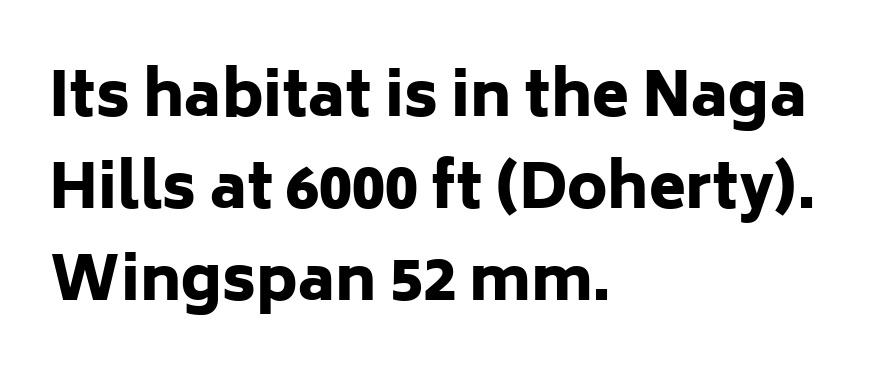
The image shows 60 px heavy sans-serif type, upright; set left-aligned, normal line spacing (1.53x), normal letter spacing, not underlined; low stroke contrast and a medium x-height.
